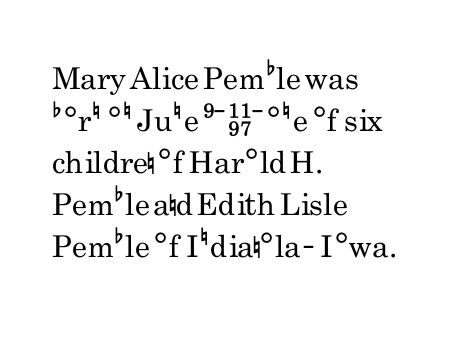
{"serif": "no", "italic": "no", "bold": "no", "weight": "regular", "width": "condensed", "stroke_contrast": "low", "x_height": "small", "monospaced": "no", "underline": "no", "align": "left", "line_spacing": "normal", "line_spacing_ratio": 1.4, "letter_spacing": "normal", "letter_spacing_em": 0.0, "glyph_px": 30}
